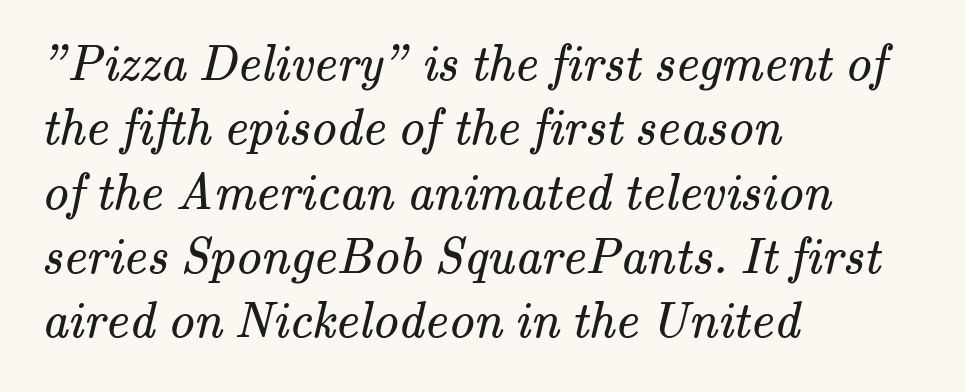
{"serif": "yes", "bold": "no", "weight": "regular", "width": "normal", "stroke_contrast": "medium", "x_height": "small", "monospaced": "no", "underline": "no", "align": "left", "line_spacing": "normal", "line_spacing_ratio": 1.26, "letter_spacing": "normal", "letter_spacing_em": 0.0, "glyph_px": 51}
